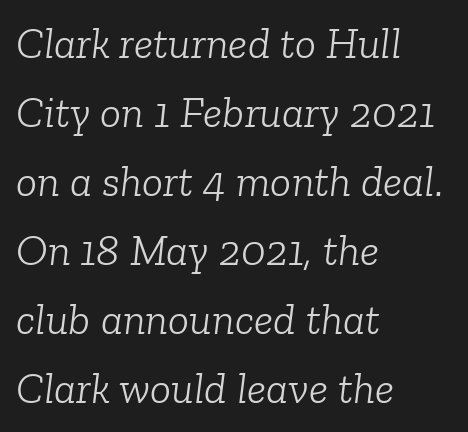
Q: Is the text bold? A: No.
Q: Is the text italic (slanted)? A: Yes, it leans right by about 6 degrees.
Q: Is the typeface a serif or a sans-serif typeface? A: Serif.
Q: Is the text underlined? A: No.
Q: How is the paragraph aligned? A: Left-aligned.
Q: Is the spacing between letters normal or unusually wide? A: Normal.
Q: Is the spacing between lines tight, normal or loose? A: Normal.
Q: Width (condensed, normal, or wide)? A: Normal.
Q: Stroke contrast? A: Low.
Q: x-height? A: Medium.
Q: Monospaced? A: No.
